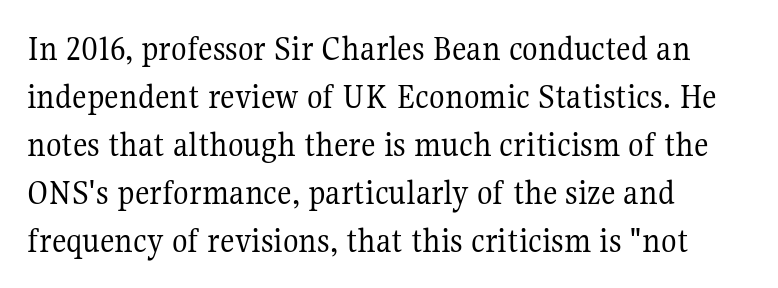
Q: Is the text bold? A: No.
Q: Is the text italic (slanted)? A: No, it is upright.
Q: Is the typeface a serif or a sans-serif typeface? A: Serif.
Q: Is the text underlined? A: No.
Q: How is the paragraph aligned? A: Left-aligned.
Q: Is the spacing between letters normal or unusually wide? A: Normal.
Q: Is the spacing between lines tight, normal or loose? A: Normal.
Q: Width (condensed, normal, or wide)? A: Normal.
Q: Stroke contrast? A: Medium.
Q: x-height? A: Medium.
Q: Monospaced? A: No.
